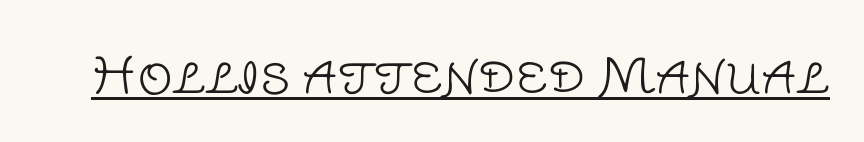
The image shows 49 px light sans-serif type; set normal letter spacing, underlined; low stroke contrast and a large x-height.
